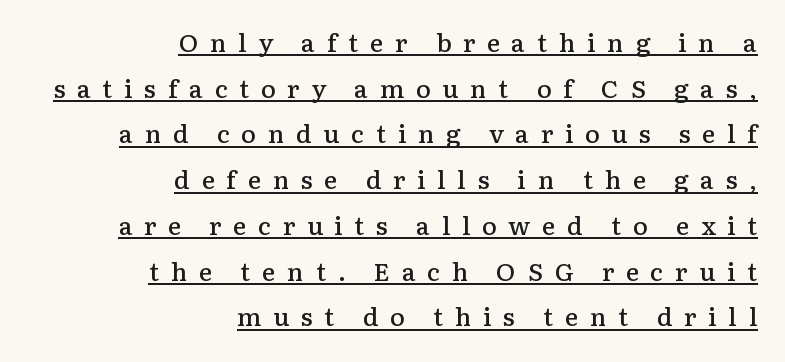
{"italic": "no", "bold": "semi", "underline": "yes", "align": "right", "line_spacing_ratio": 1.83, "letter_spacing": "wide", "letter_spacing_em": 0.47, "glyph_px": 25}
